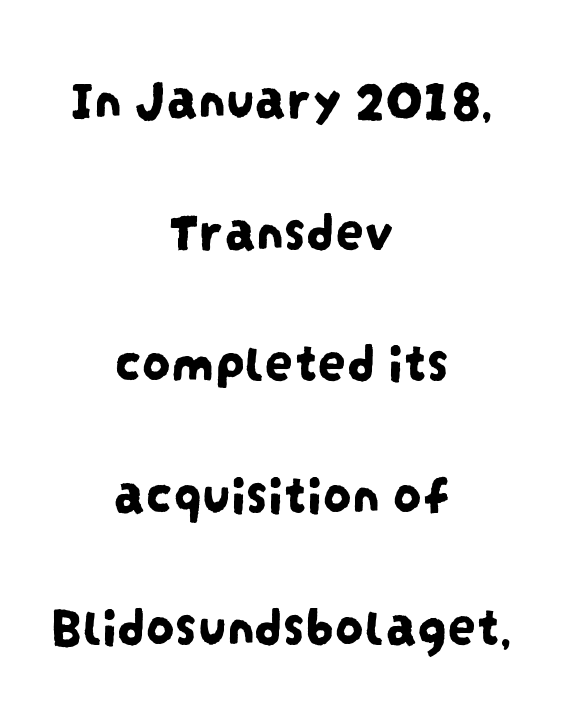
Q: Is the typeface a serif or a sans-serif typeface? A: Sans-serif.
Q: Is the text underlined? A: No.
Q: How is the paragraph aligned? A: Centered.
Q: Is the spacing between letters normal or unusually wide? A: Normal.
Q: Is the spacing between lines tight, normal or loose? A: Loose.
Q: Width (condensed, normal, or wide)? A: Condensed.
Q: Stroke contrast? A: Low.
Q: x-height? A: Large.
Q: Monospaced? A: No.
